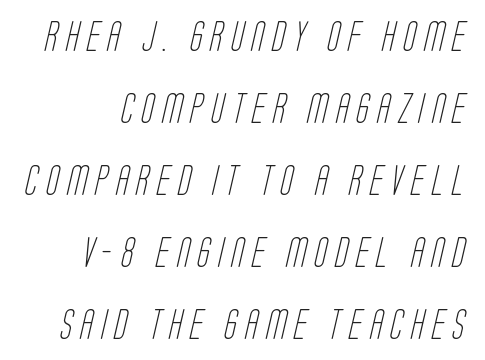
{"serif": "no", "bold": "no", "weight": "light", "width": "condensed", "stroke_contrast": "low", "x_height": "large", "monospaced": "no", "underline": "no", "line_spacing": "loose", "line_spacing_ratio": 2.4, "letter_spacing": "wide", "letter_spacing_em": 0.26, "glyph_px": 30}
